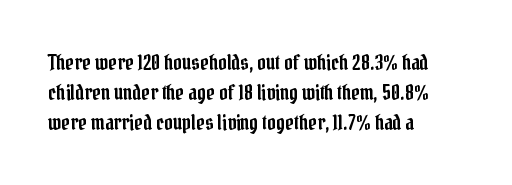
{"italic": "no", "underline": "no", "align": "left", "line_spacing": "normal", "line_spacing_ratio": 1.43, "letter_spacing": "normal", "letter_spacing_em": 0.0, "glyph_px": 21}
